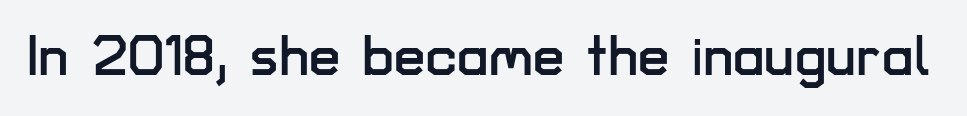
The letters carry no serifs — their stems end cleanly without finishing strokes. Words appear dense and cohesive because spacing is normal. Spacing verdict: proportional, widths tailored to each character. No italicization has been applied; the sample stays upright. The strip under each line holds only bare page.
